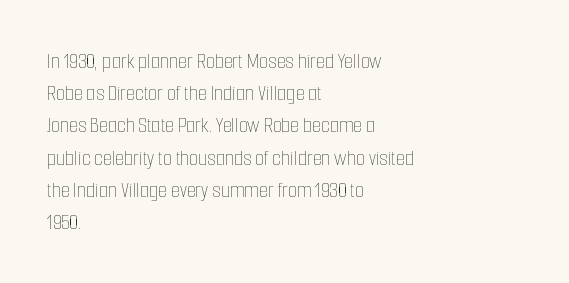
Q: Is the text bold? A: No.
Q: Is the text italic (slanted)? A: No, it is upright.
Q: Is the text underlined? A: No.
Q: How is the paragraph aligned? A: Left-aligned.
Q: Is the spacing between letters normal or unusually wide? A: Normal.
Q: Is the spacing between lines tight, normal or loose? A: Normal.
